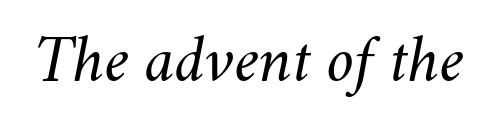
{"italic": "yes", "lean": "right", "slant_degrees": 11, "bold": "no", "weight": "light", "width": "normal", "stroke_contrast": "medium", "x_height": "small", "monospaced": "no", "underline": "no", "letter_spacing": "normal", "letter_spacing_em": 0.0, "glyph_px": 69}
